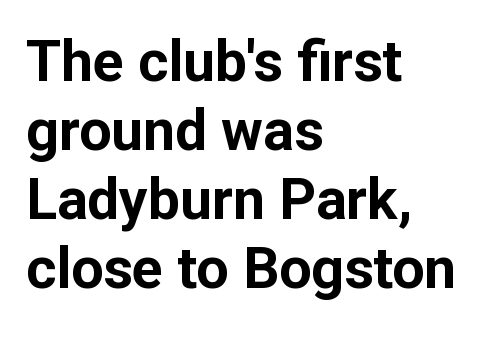
The image shows 57 px bold sans-serif type, upright; set left-aligned, line spacing 1.21x, normal letter spacing, not underlined; low stroke contrast and a medium x-height.
